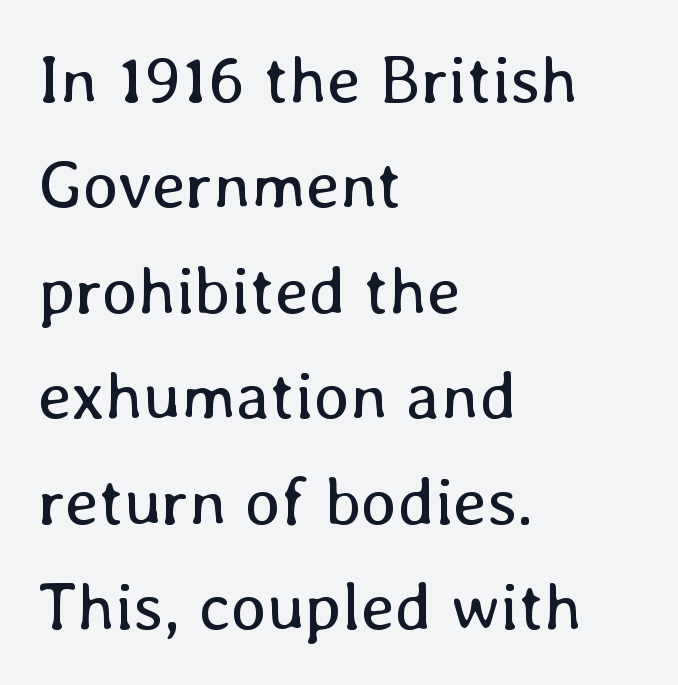
The image shows 68 px regular-weight type, upright; set left-aligned, normal line spacing (1.55x), normal letter spacing, not underlined; low stroke contrast and a medium x-height.
